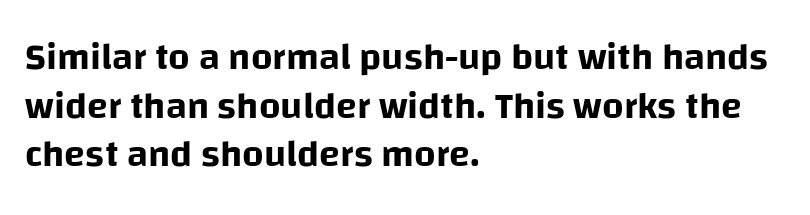
A typesetter would mark this as roman, not italic. Are there feet on the stems? There aren't — it's a sans. The space beneath each line is pristine and unruled. The paragraph has a hard left edge and a soft right edge. You could not count columns in this text — the font is proportionally spaced. The rendering keeps characters at their native spacing.
